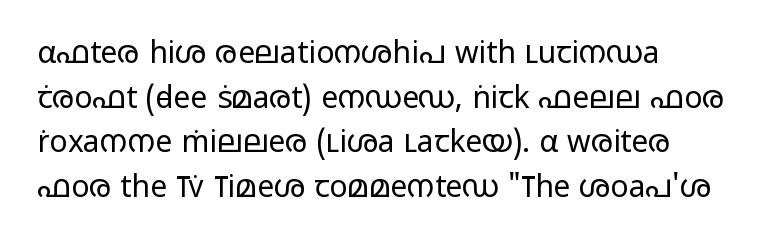
Q: Is the text bold? A: No.
Q: Is the text italic (slanted)? A: No, it is upright.
Q: Is the typeface a serif or a sans-serif typeface? A: Sans-serif.
Q: Is the text underlined? A: No.
Q: How is the paragraph aligned? A: Left-aligned.
Q: Is the spacing between letters normal or unusually wide? A: Normal.
Q: Is the spacing between lines tight, normal or loose? A: Normal.
Q: Width (condensed, normal, or wide)? A: Wide.
Q: Stroke contrast? A: Low.
Q: x-height? A: Medium.
Q: Monospaced? A: No.
